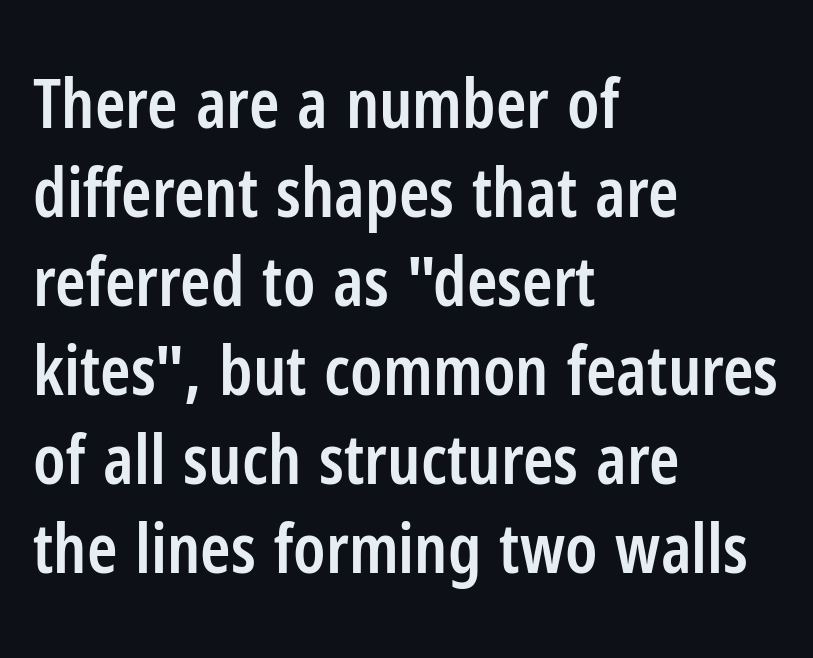
The baseline area is clear. Character widths vary here, with narrow letters taking less room than wide ones. Left-aligned paragraph, ragged on the right. Quick note: interline space is typical.
